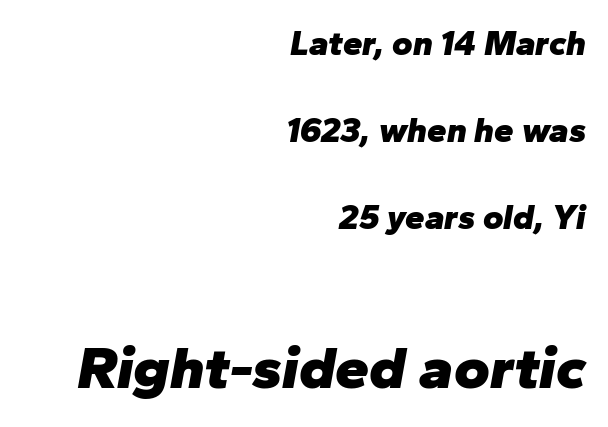
Q: Is the text bold? A: Yes.
Q: Is the text italic (slanted)? A: Yes, it leans right by about 10 degrees.
Q: Is the text underlined? A: No.
Q: How is the paragraph aligned? A: Right-aligned.
Q: Is the spacing between letters normal or unusually wide? A: Normal.
Q: Is the spacing between lines tight, normal or loose? A: Loose.
Q: Which block of text is set in a larger size, the first (top) or the second (bottom)? A: The second (bottom) one.
Q: Width (condensed, normal, or wide)? A: Normal.
Q: Stroke contrast? A: Low.
Q: x-height? A: Medium.
Q: Monospaced? A: No.
